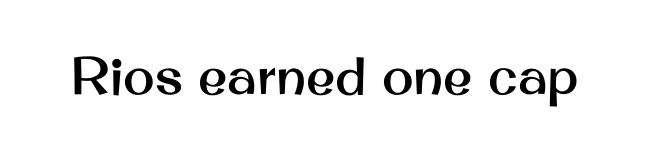
The image shows 53 px sans-serif type, upright; set normal letter spacing, not underlined; medium stroke contrast and a small x-height.
